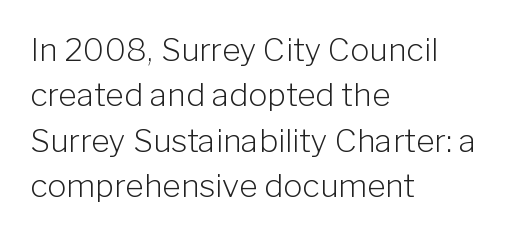
Decoration check: the copy has no underline. The rows are spaced the way most documents space them. Heft: none added — not bold. A roman cut, with each character standing at attention.
